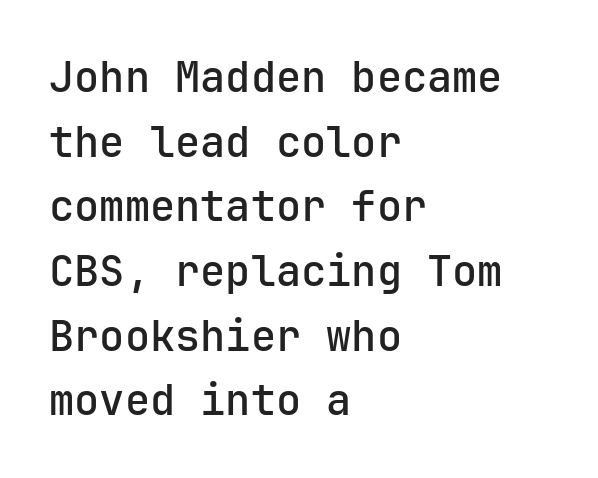
The image shows 42 px sans-serif type, upright, monospaced; set left-aligned, normal line spacing (1.54x), normal letter spacing, not underlined; low stroke contrast and a medium x-height.
